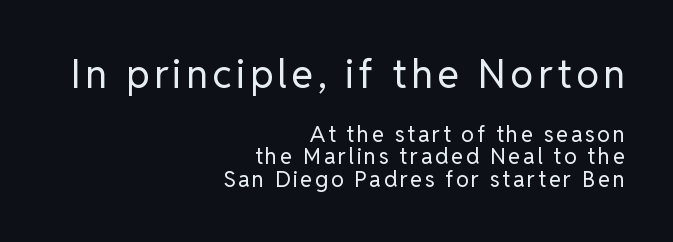
The image shows 39 px regular-weight sans-serif type, upright; set right-aligned, tight line spacing (1.02x), not underlined; the first (top) block is 1.77x larger; low stroke contrast and a medium x-height.
